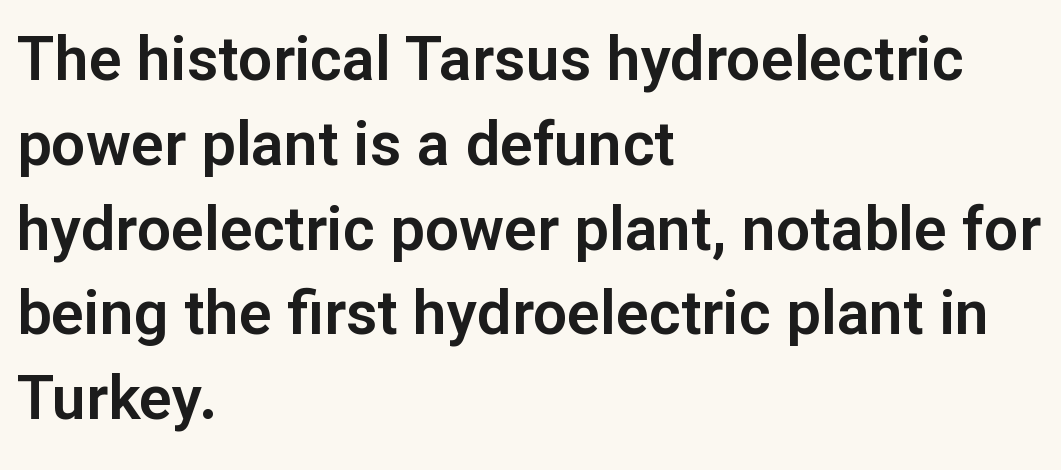
{"serif": "no", "italic": "no", "width": "normal", "stroke_contrast": "low", "x_height": "medium", "monospaced": "no", "underline": "no", "align": "left", "line_spacing": "normal", "line_spacing_ratio": 1.39, "letter_spacing": "normal", "letter_spacing_em": 0.0, "glyph_px": 61}
